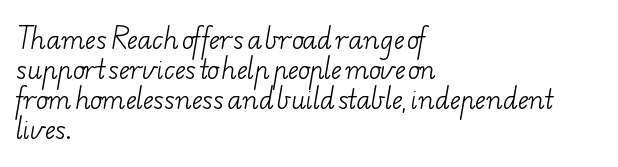
{"bold": "no", "underline": "no", "align": "left", "line_spacing_ratio": 1.2, "letter_spacing": "normal", "letter_spacing_em": 0.0, "glyph_px": 25}
